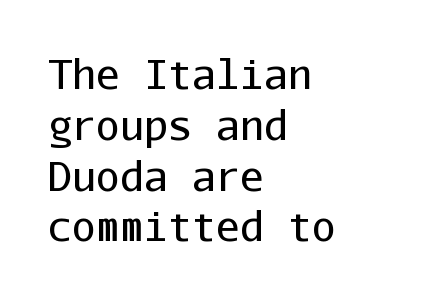
{"serif": "no", "italic": "no", "bold": "no", "weight": "regular", "width": "normal", "stroke_contrast": "low", "x_height": "medium", "monospaced": "yes", "underline": "no", "align": "left", "line_spacing": "normal", "line_spacing_ratio": 1.27, "letter_spacing": "normal", "letter_spacing_em": 0.0, "glyph_px": 40}
